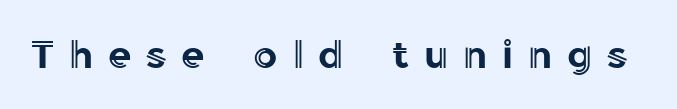
{"italic": "no", "width": "normal", "x_height": "medium", "monospaced": "no", "underline": "no", "letter_spacing": "wide", "letter_spacing_em": 0.39, "glyph_px": 38}
